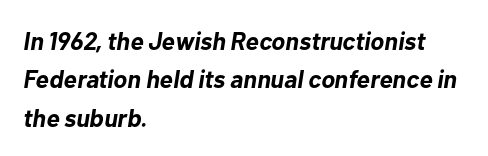
Q: Is the text bold? A: Yes.
Q: Is the text italic (slanted)? A: Yes, it leans right by about 10 degrees.
Q: Is the text underlined? A: No.
Q: How is the paragraph aligned? A: Left-aligned.
Q: Is the spacing between letters normal or unusually wide? A: Normal.
Q: Is the spacing between lines tight, normal or loose? A: Normal.
